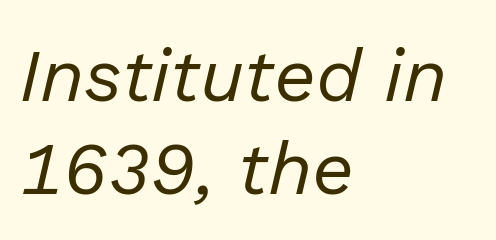
The image shows 74 px regular-weight type, italic (leaning right); set left-aligned, normal line spacing (1.26x), normal letter spacing, not underlined; low stroke contrast and a medium x-height.
